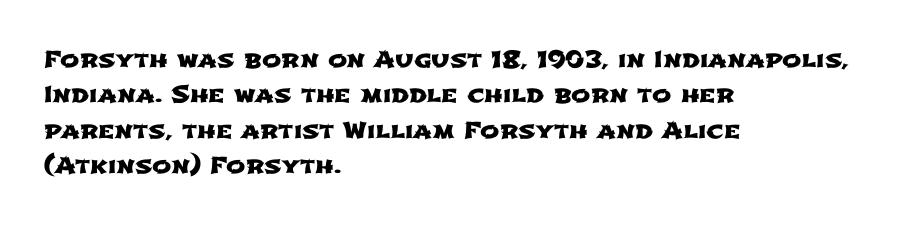
Q: Is the text underlined? A: No.
Q: How is the paragraph aligned? A: Left-aligned.
Q: Is the spacing between letters normal or unusually wide? A: Normal.
Q: Is the spacing between lines tight, normal or loose? A: Normal.
